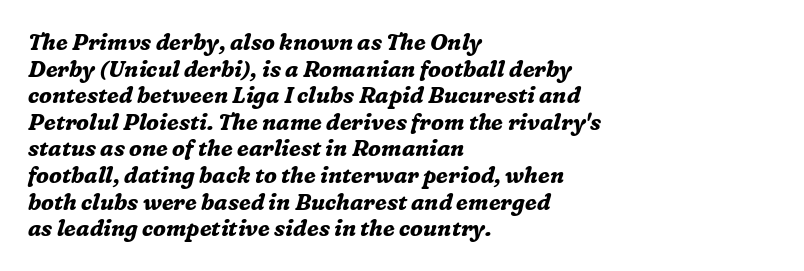
Here the glyphs are tracked normally, forming tight word shapes. The lines are quadded left. Notice how thick the strokes are: this is what a full bold looks like. Italic? Definitely — the glyphs are oblique. Bare-footed words on every line.
